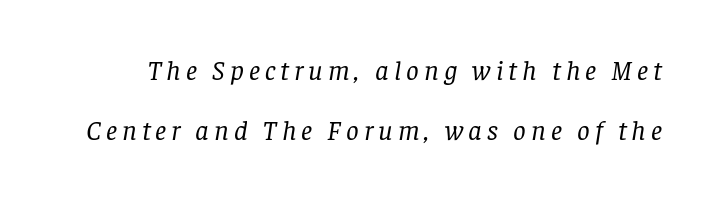
Q: Is the text bold? A: No.
Q: Is the text italic (slanted)? A: Yes, it leans right by about 8 degrees.
Q: Is the typeface a serif or a sans-serif typeface? A: Serif.
Q: Is the text underlined? A: No.
Q: Is the spacing between lines tight, normal or loose? A: Loose.
Q: Width (condensed, normal, or wide)? A: Normal.
Q: Stroke contrast? A: Low.
Q: x-height? A: Large.
Q: Monospaced? A: No.
